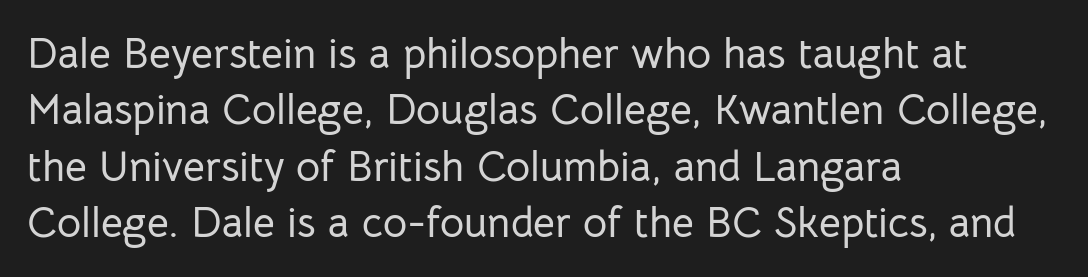
Q: Is the text italic (slanted)? A: No, it is upright.
Q: Is the typeface a serif or a sans-serif typeface? A: Sans-serif.
Q: Is the text underlined? A: No.
Q: How is the paragraph aligned? A: Left-aligned.
Q: Is the spacing between letters normal or unusually wide? A: Normal.
Q: Is the spacing between lines tight, normal or loose? A: Normal.
Q: Width (condensed, normal, or wide)? A: Normal.
Q: Stroke contrast? A: Low.
Q: x-height? A: Medium.
Q: Monospaced? A: No.
